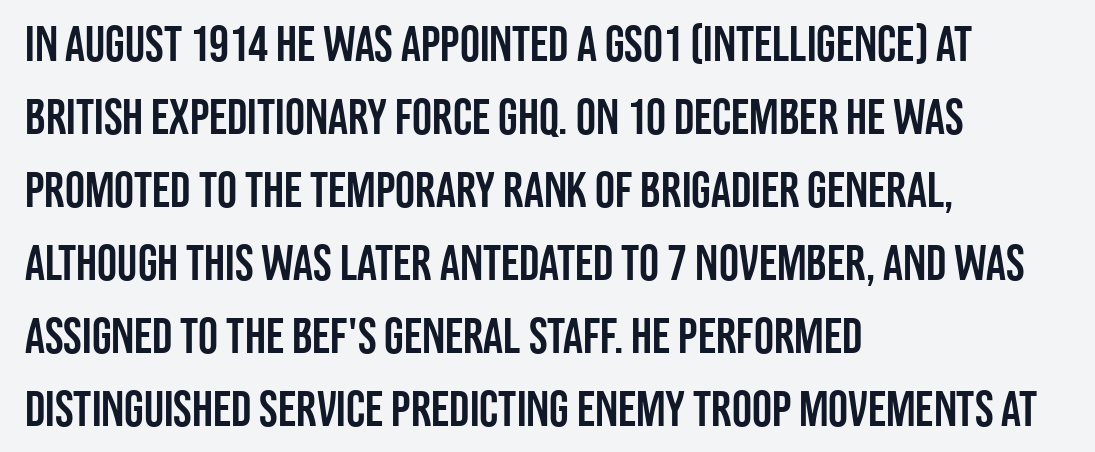
{"serif": "no", "italic": "no", "width": "condensed", "stroke_contrast": "low", "x_height": "large", "monospaced": "no", "underline": "no", "align": "left", "line_spacing": "normal", "line_spacing_ratio": 1.46, "letter_spacing": "normal", "letter_spacing_em": 0.0, "glyph_px": 50}
